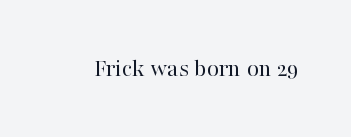
Q: Is the text bold? A: No.
Q: Is the text italic (slanted)? A: No, it is upright.
Q: Is the text underlined? A: No.
Q: Is the spacing between letters normal or unusually wide? A: Normal.
